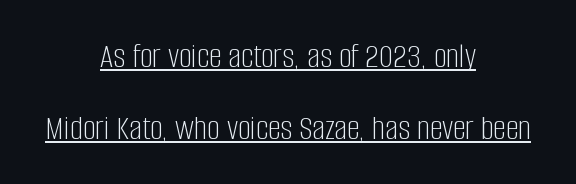
The image shows 36 px light, condensed sans-serif type, upright; set centered, loose line spacing (1.99x), normal letter spacing, underlined; low stroke contrast and a large x-height.
